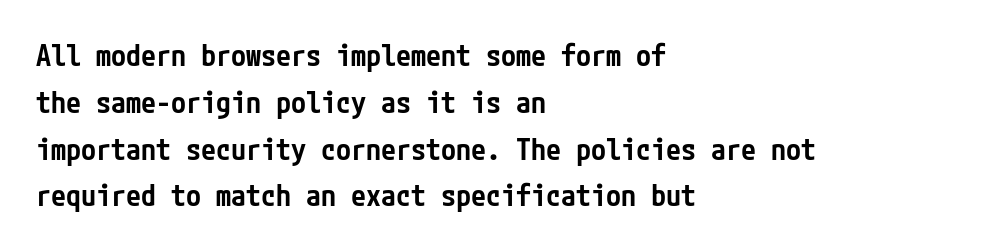
Every stem runs plumb, perpendicular to the baseline. Observe the absence of serifs on each vertical stroke in this sample. Successive baselines arrive at the customary interval. A bit beefed up — I'd call it semibold rather than bold. The strip under each line holds only bare page. The face used here is rendered with its standard letterfit.
